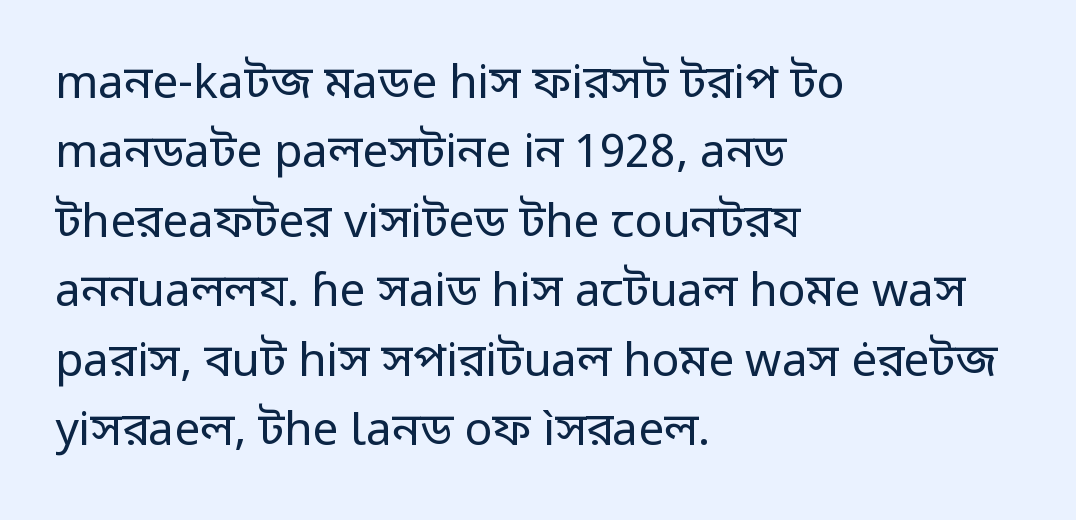
{"serif": "no", "italic": "no", "bold": "no", "weight": "regular", "width": "normal", "stroke_contrast": "low", "x_height": "medium", "monospaced": "no", "underline": "no", "align": "left", "line_spacing": "normal", "line_spacing_ratio": 1.51, "letter_spacing": "normal", "letter_spacing_em": 0.0, "glyph_px": 46}
